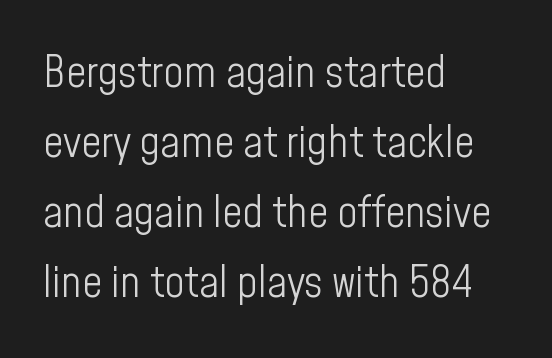
{"serif": "no", "italic": "no", "bold": "no", "weight": "light", "width": "condensed", "stroke_contrast": "low", "x_height": "medium", "monospaced": "no", "underline": "no", "align": "left", "line_spacing": "normal", "line_spacing_ratio": 1.59, "letter_spacing": "normal", "letter_spacing_em": 0.0, "glyph_px": 44}
